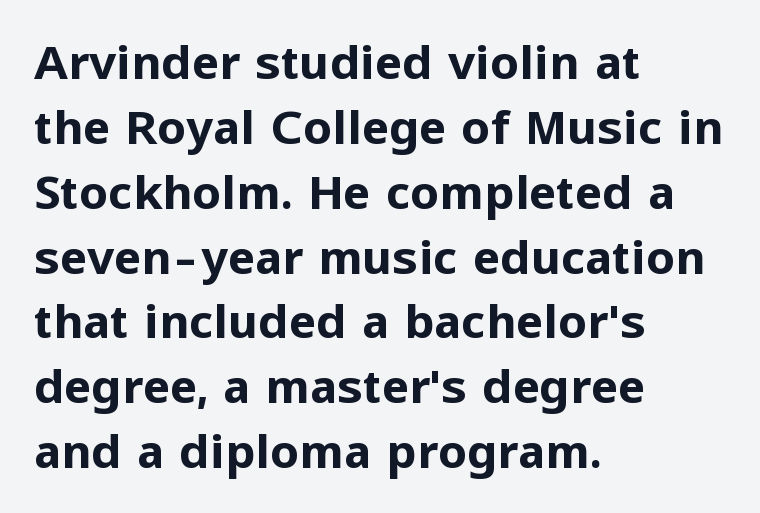
The image shows 46 px bold sans-serif type, upright; set left-aligned, normal line spacing (1.41x), normal letter spacing, not underlined; low stroke contrast and a medium x-height.
